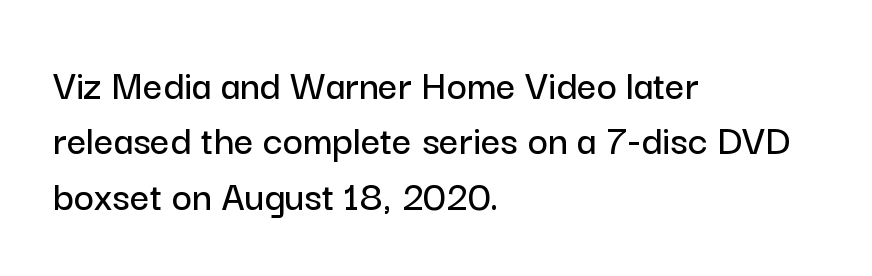
The image shows 43 px sans-serif type, upright; set left-aligned, normal line spacing (1.29x), normal letter spacing, not underlined; low stroke contrast and a medium x-height.
